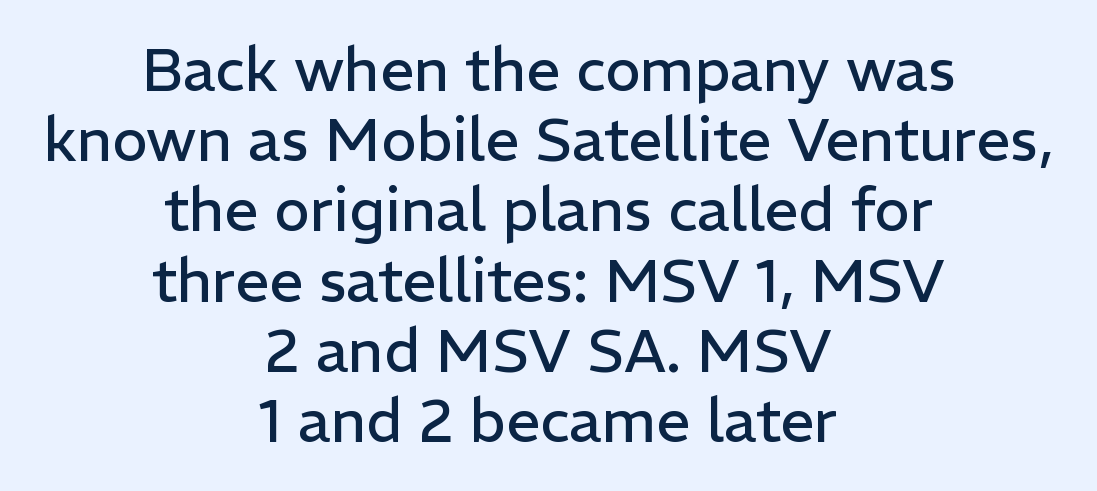
Q: Is the text bold? A: No.
Q: Is the text italic (slanted)? A: No, it is upright.
Q: Is the typeface a serif or a sans-serif typeface? A: Sans-serif.
Q: Is the text underlined? A: No.
Q: How is the paragraph aligned? A: Centered.
Q: Is the spacing between letters normal or unusually wide? A: Normal.
Q: Width (condensed, normal, or wide)? A: Normal.
Q: Stroke contrast? A: Low.
Q: x-height? A: Medium.
Q: Monospaced? A: No.
